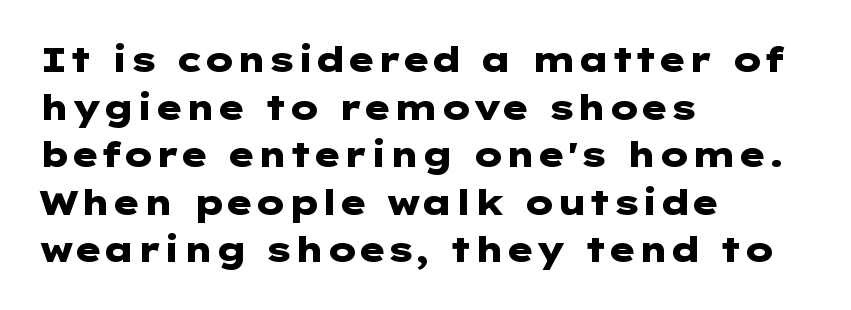
The image shows 34 px heavy, wide sans-serif type, upright; set left-aligned, normal line spacing (1.4x), normal letter spacing, not underlined; low stroke contrast and a medium x-height.
